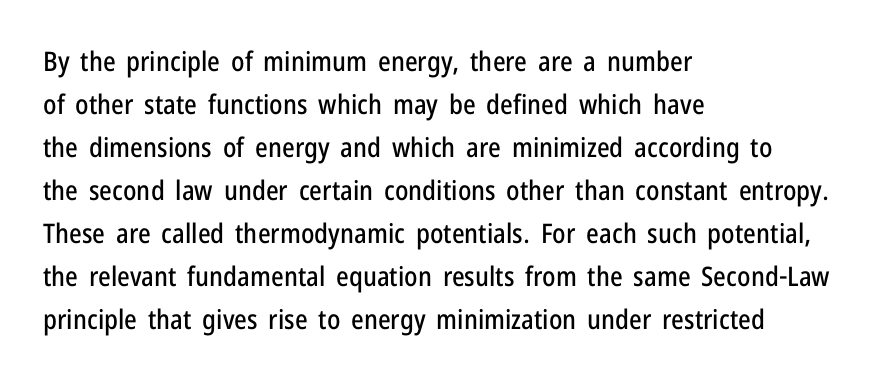
Notice how descenders clear the ascenders below comfortably — that's standard leading. Rendered with straight, roman letterforms. These lines keep a tight, regular rhythm from letter to letter. Only glyphs here, with clear space below each row. Line beginnings align vertically; line endings do not.
